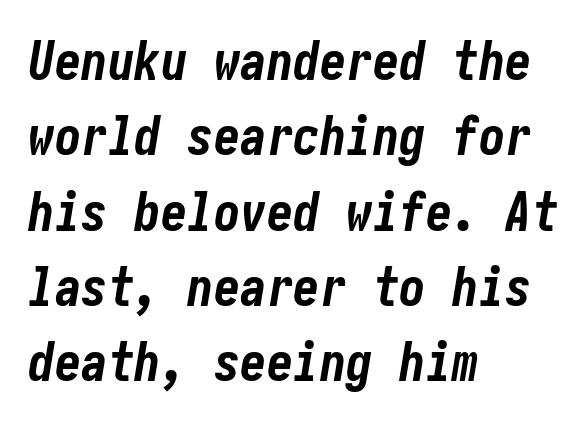
The glyphs are unaccompanied by any horizontal stroke below them. Evenly set lines give the paragraph a standard silhouette. Does the weight exceed regular? Yes, all the way to bold. The paragraph shown leans on its left margin.
